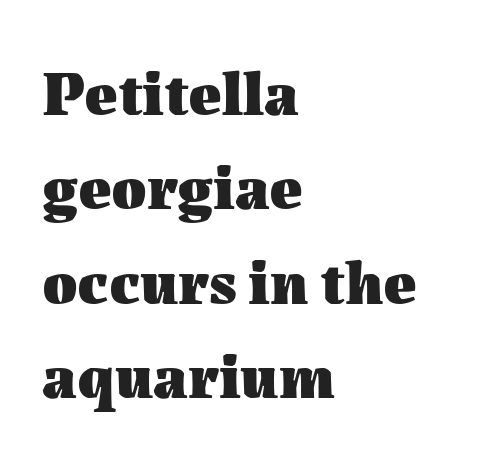
{"italic": "no", "bold": "yes", "weight": "heavy", "width": "normal", "stroke_contrast": "medium", "x_height": "medium", "monospaced": "no", "underline": "no", "align": "left", "line_spacing": "normal", "line_spacing_ratio": 1.5, "letter_spacing": "normal", "letter_spacing_em": 0.0, "glyph_px": 63}
